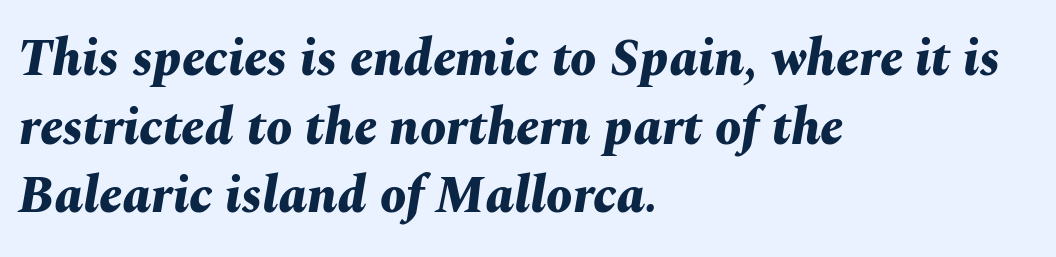
The image shows 52 px bold type, italic (leaning right); set left-aligned, normal line spacing (1.32x), normal letter spacing, not underlined; medium stroke contrast and a medium x-height.
